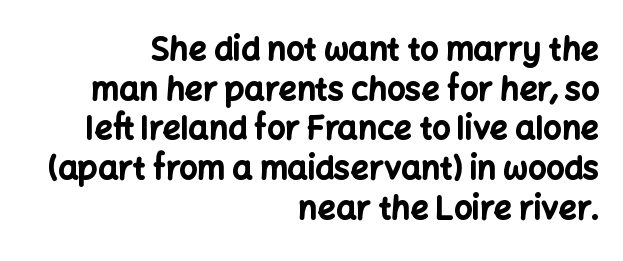
The image shows 32 px bold sans-serif type, upright; set right-aligned, line spacing 1.24x, normal letter spacing, not underlined; low stroke contrast and a medium x-height.
